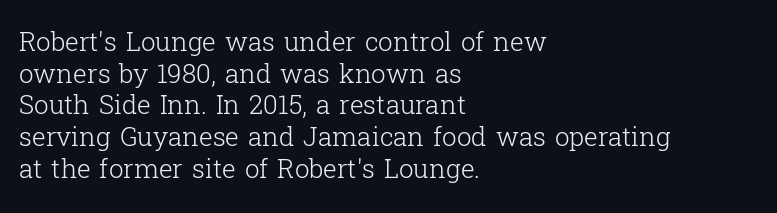
{"italic": "no", "bold": "no", "underline": "no", "align": "left", "line_spacing_ratio": 1.22, "letter_spacing": "normal", "letter_spacing_em": 0.0, "glyph_px": 26}
